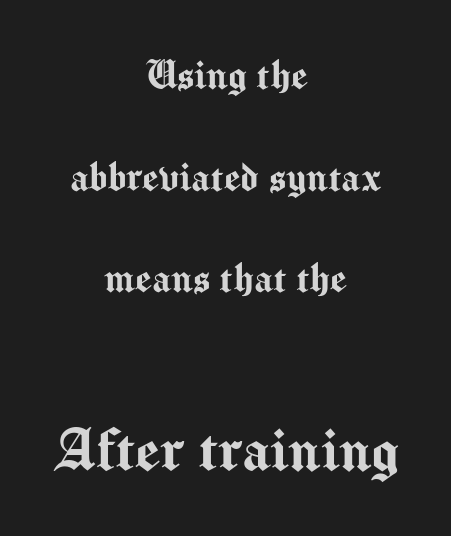
Posture: vertical. Quick note: underline off. Characters follow at the spacing the type designer built in. Character widths vary here, with narrow letters taking less room than wide ones.
